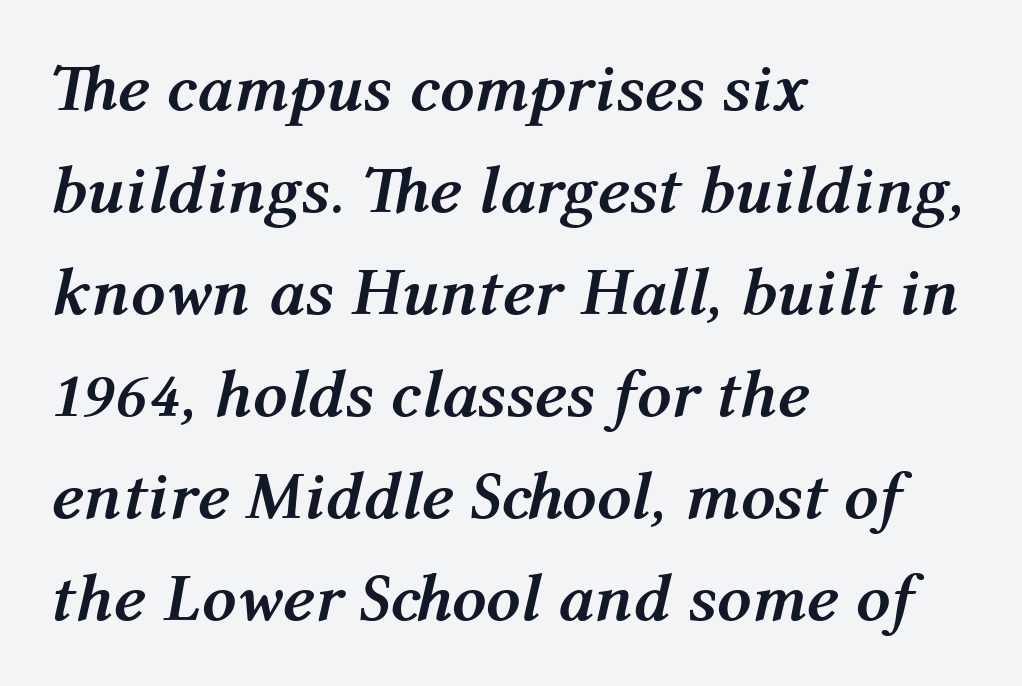
The image shows 68 px semibold type, italic (leaning right); set left-aligned, normal line spacing (1.5x), normal letter spacing, not underlined; medium stroke contrast and a medium x-height.
